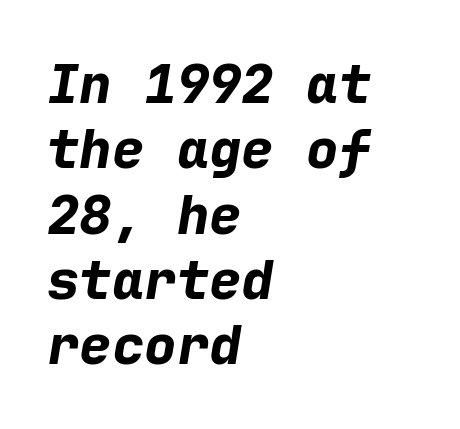
The image shows 54 px bold type, italic (leaning right), monospaced; set left-aligned, line spacing 1.21x, normal letter spacing, not underlined; low stroke contrast and a medium x-height.
